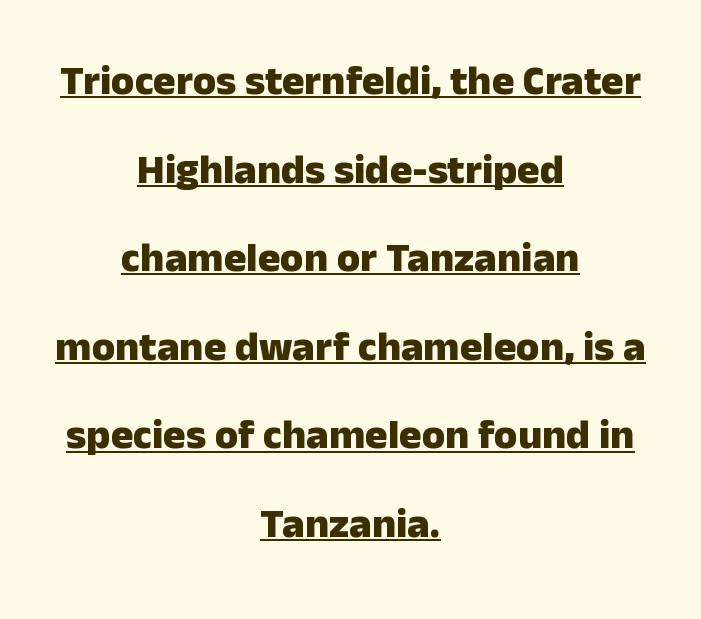
Q: Is the text bold? A: Yes.
Q: Is the text italic (slanted)? A: No, it is upright.
Q: Is the typeface a serif or a sans-serif typeface? A: Sans-serif.
Q: Is the text underlined? A: Yes.
Q: How is the paragraph aligned? A: Centered.
Q: Is the spacing between letters normal or unusually wide? A: Normal.
Q: Is the spacing between lines tight, normal or loose? A: Loose.
Q: Width (condensed, normal, or wide)? A: Normal.
Q: Stroke contrast? A: Low.
Q: x-height? A: Medium.
Q: Monospaced? A: No.
